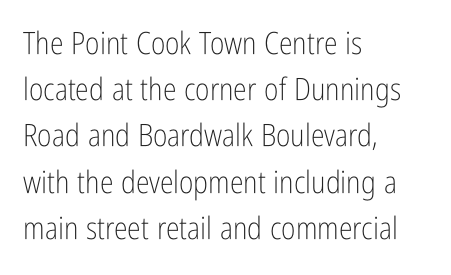
Ordinary non-slanted type is in use. The letters sit at their default tracking, neither squeezed nor spread. How would I describe the line gaps? Plain and ordinary. Examine the stroke ends and you'll find no serifs. The specimen omits any rule beneath the text block's lines. Here the designer chose a conventional face with non-uniform glyph widths.
